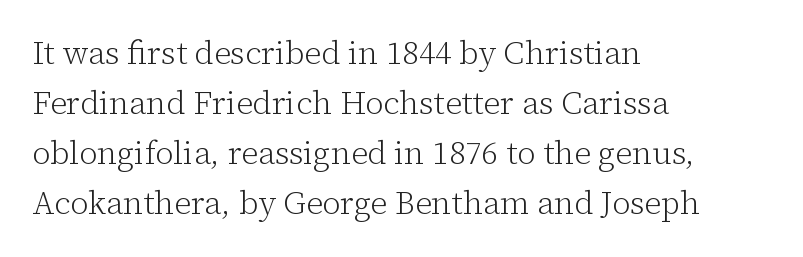
Q: Is the text bold? A: No.
Q: Is the text italic (slanted)? A: No, it is upright.
Q: Is the typeface a serif or a sans-serif typeface? A: Serif.
Q: Is the text underlined? A: No.
Q: How is the paragraph aligned? A: Left-aligned.
Q: Is the spacing between letters normal or unusually wide? A: Normal.
Q: Is the spacing between lines tight, normal or loose? A: Normal.
Q: Width (condensed, normal, or wide)? A: Normal.
Q: Stroke contrast? A: Low.
Q: x-height? A: Medium.
Q: Monospaced? A: No.
